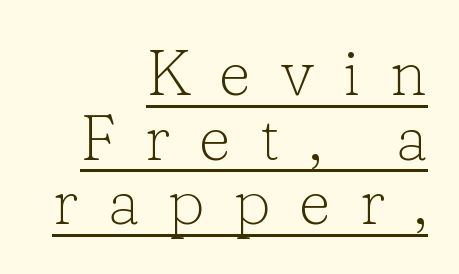
The letters stand straight up with perfectly vertical stems. The rendering shows small feet on the letterforms — a serif design. Do the characters align in a grid? No, the font is proportional. Check the space under the baseline: a stroke is drawn there.
